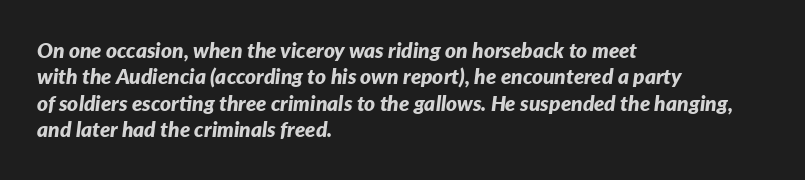
{"italic": "yes", "lean": "right", "slant_degrees": 7, "bold": "yes", "underline": "no", "align": "left", "line_spacing": "normal", "line_spacing_ratio": 1.26, "letter_spacing": "normal", "letter_spacing_em": 0.0, "glyph_px": 21}
